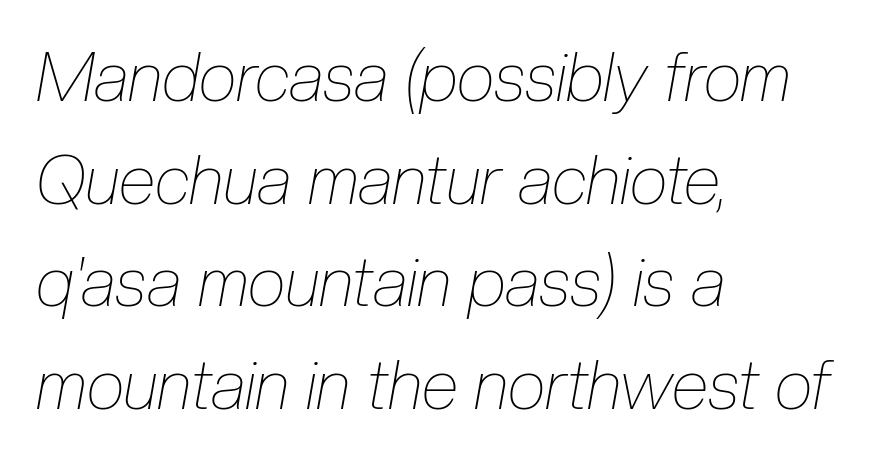
Weight: in the light-to-regular range. Every character sits at an angle, as italics do. Inter-character spacing is left at the font's built-in metrics. The baseline area is clear. These lines are rendered in a variable-pitch font. Evenly set lines give the paragraph a standard silhouette.
